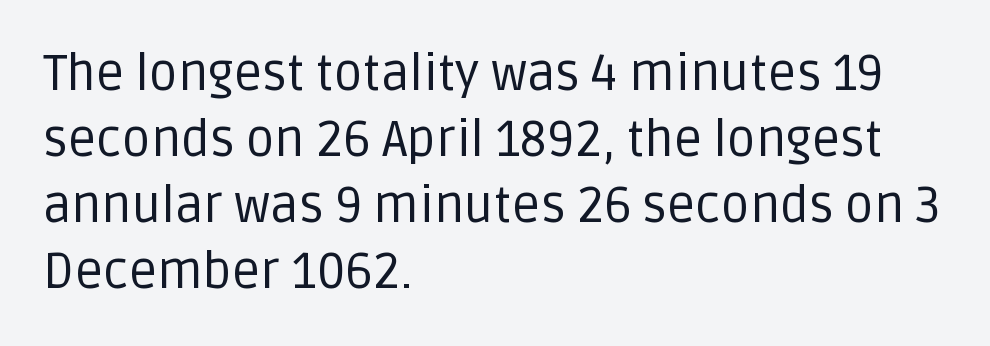
The image shows 50 px regular-weight sans-serif type, upright; set left-aligned, normal line spacing (1.32x), normal letter spacing, not underlined; low stroke contrast and a large x-height.
